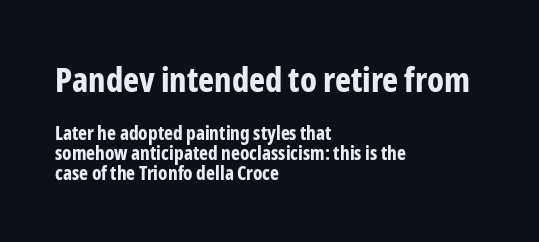
Has an underline been added? It has not. A student would call this left alignment; a typographer would say flush left, rag right. You'd pick this weight for a headline — it's a proper bold. No italicization has been applied; the sample stays upright. Horizontal bands of white between lines are thin slivers.
